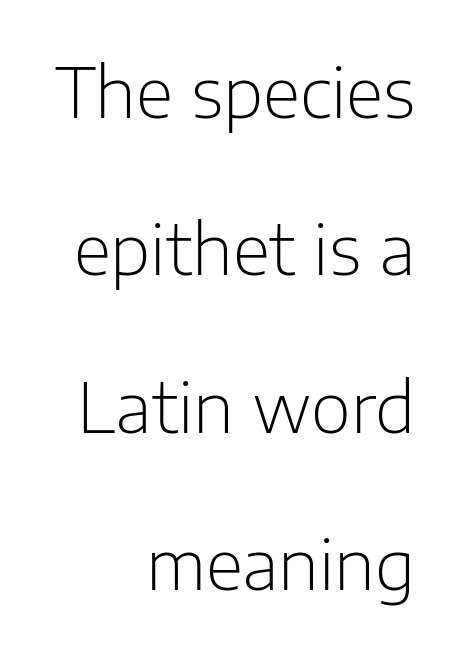
Caption: multi-line text, flush right, ragged left. In terms of letterspacing, this is plain default setting. Posture: straight, roman, zero tilt. Letterform terminals end flat and unadorned throughout the passage. Letters have the restrained weight of plain body copy at most. A typesetter would call this leading open, well beyond the default.
